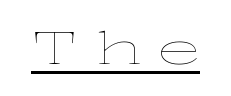
The image shows 44 px thin, wide type, upright; set unusually wide letter spacing (+0.38 em), underlined; low stroke contrast and a medium x-height.
